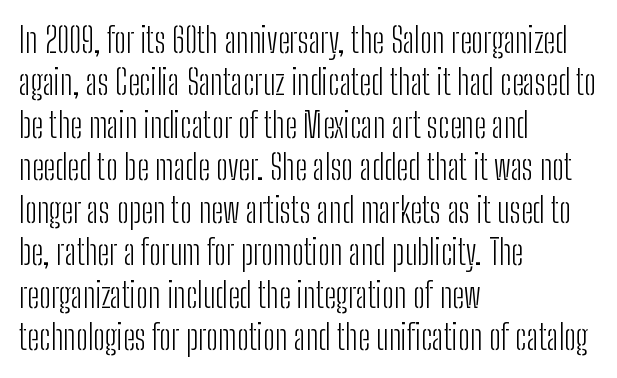
The image shows 34 px light, condensed sans-serif type, upright; set left-aligned, normal line spacing (1.25x), normal letter spacing, not underlined; low stroke contrast and a medium x-height.
